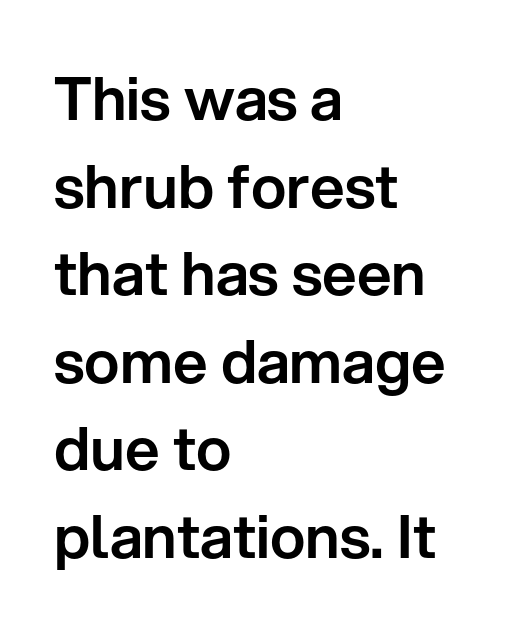
{"serif": "no", "italic": "no", "width": "normal", "stroke_contrast": "low", "x_height": "medium", "monospaced": "no", "underline": "no", "align": "left", "line_spacing": "normal", "line_spacing_ratio": 1.46, "letter_spacing": "normal", "letter_spacing_em": 0.0, "glyph_px": 60}
